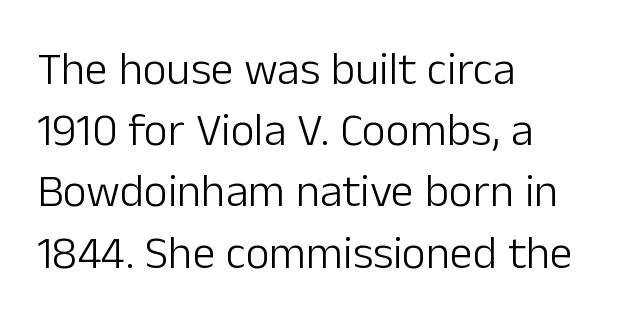
Q: Is the text bold? A: No.
Q: Is the text italic (slanted)? A: No, it is upright.
Q: Is the typeface a serif or a sans-serif typeface? A: Sans-serif.
Q: Is the text underlined? A: No.
Q: How is the paragraph aligned? A: Left-aligned.
Q: Is the spacing between letters normal or unusually wide? A: Normal.
Q: Is the spacing between lines tight, normal or loose? A: Normal.
Q: Width (condensed, normal, or wide)? A: Normal.
Q: Stroke contrast? A: Low.
Q: x-height? A: Medium.
Q: Monospaced? A: No.
